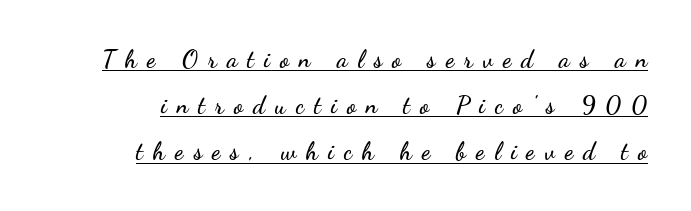
Here the glyphs are tracked loosely, breaking word shapes into spaced letters. Reading down the block, your eye finds every line finishing at a fixed right position. If you measured baseline to baseline, you'd find a long distance. Underlined type.
